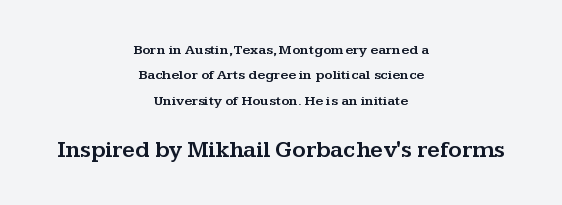
The image shows 23 px text type, upright; set centered, line spacing 1.82x, normal letter spacing, not underlined; the second (bottom) block is 1.64x larger.
